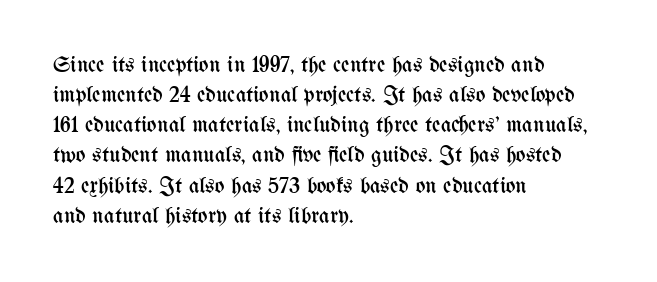
The image shows 23 px text type, upright; set left-aligned, normal line spacing (1.31x), normal letter spacing, not underlined.
